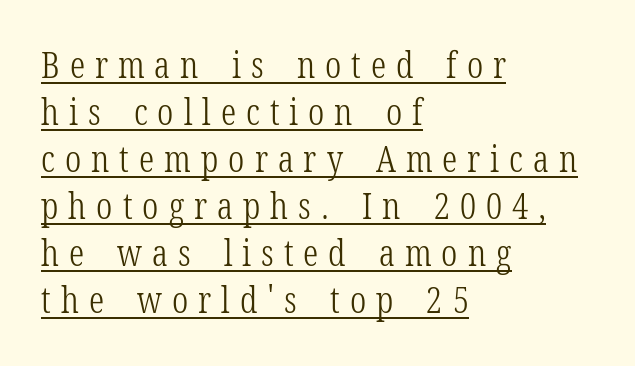
Students, observe: this is what conventionally led text looks like. Is this a sans? No — the strokes have serifs. The rendering inserts visible extra space after every character. No extra ink here — the face is not bold. Do the letters lean? They stand straight. Note the varied advance widths — an 'i' is clearly narrower than an 'm'.
